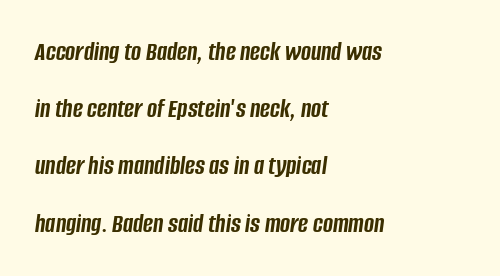
An italicized treatment has been applied to the whole sample. The glyphs are unaccompanied by any horizontal stroke below them. One glance says open: line gaps are wider than usual. Horizontal alignment here is leftward, the default for most running prose.
